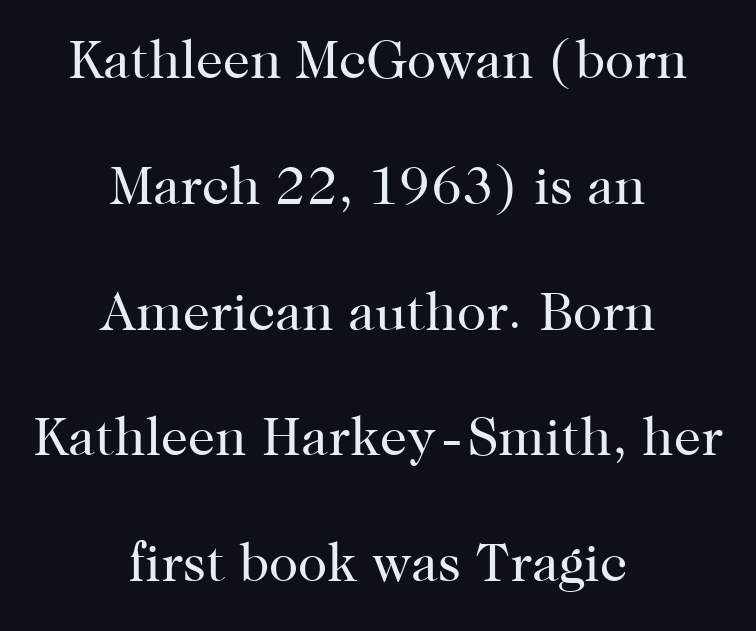
The image shows 54 px regular-weight serif type, upright; set centered, loose line spacing (2.33x), normal letter spacing, not underlined; high stroke contrast and a medium x-height.
